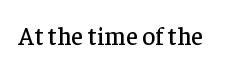
The image shows 25 px text type, upright; set normal letter spacing, not underlined.
